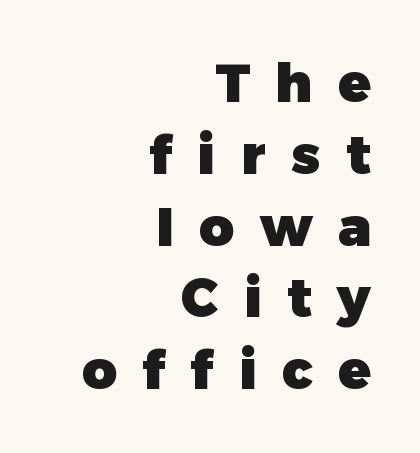
The rendering anchors every line to the right-hand side. The gap between lines stays unmarked. The leading is moderate, giving the passage an even texture. Tall strokes in this sample are plumb rather than angled. A typesetter would call this proportional, since set widths differ per character.
